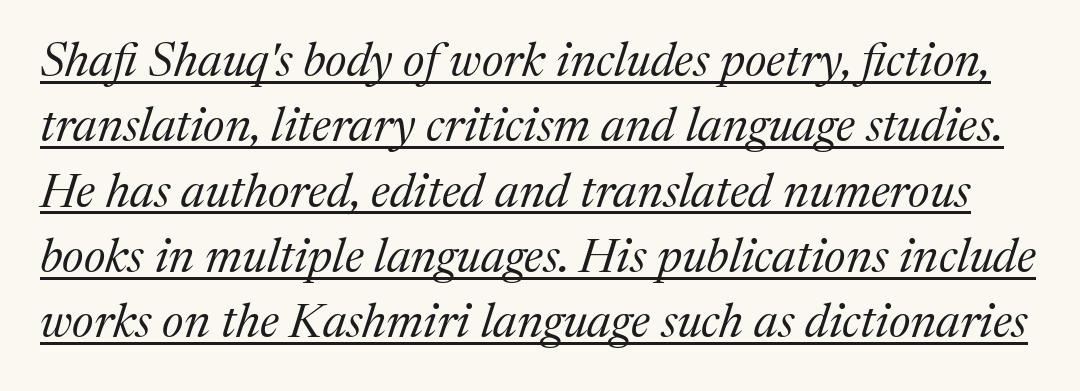
Q: Is the text bold? A: No.
Q: Is the text italic (slanted)? A: Yes, it leans right by about 17 degrees.
Q: Is the typeface a serif or a sans-serif typeface? A: Serif.
Q: Is the text underlined? A: Yes.
Q: Is the spacing between letters normal or unusually wide? A: Normal.
Q: Is the spacing between lines tight, normal or loose? A: Normal.
Q: Width (condensed, normal, or wide)? A: Normal.
Q: Stroke contrast? A: Medium.
Q: x-height? A: Medium.
Q: Monospaced? A: No.
